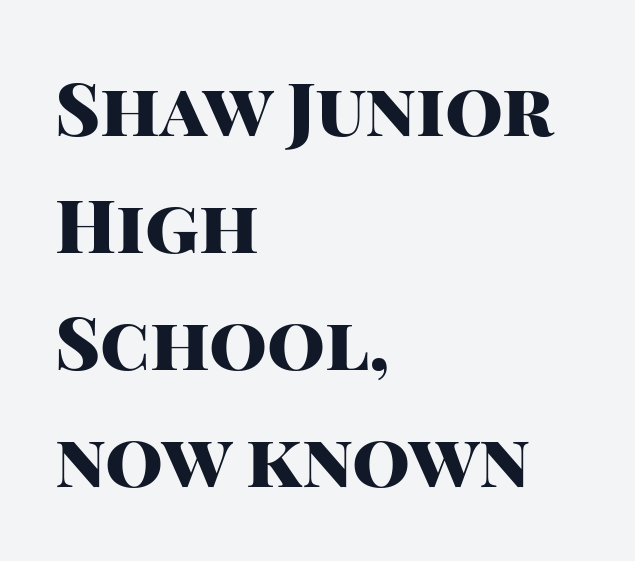
{"serif": "no", "italic": "no", "bold": "yes", "weight": "heavy", "width": "normal", "stroke_contrast": "high", "x_height": "large", "monospaced": "no", "underline": "no", "align": "left", "line_spacing": "normal", "line_spacing_ratio": 1.58, "letter_spacing": "normal", "letter_spacing_em": 0.0, "glyph_px": 74}
